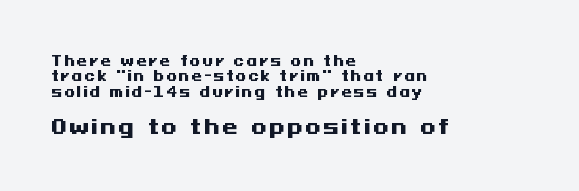
Bigger letters appear in the bottom chunk; the top chunk is reduced. Unlike italic type, these characters show no tilt at all. Compared with typical paragraphs, the rows here are closer together. Weight check: bold — yes, fully. Bare-footed words on every line.
